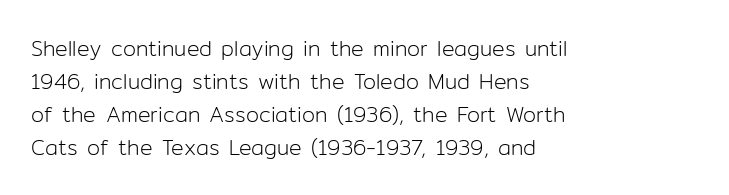
{"italic": "no", "bold": "no", "underline": "no", "align": "left", "line_spacing": "normal", "line_spacing_ratio": 1.57, "letter_spacing": "normal", "letter_spacing_em": 0.0, "glyph_px": 21}
